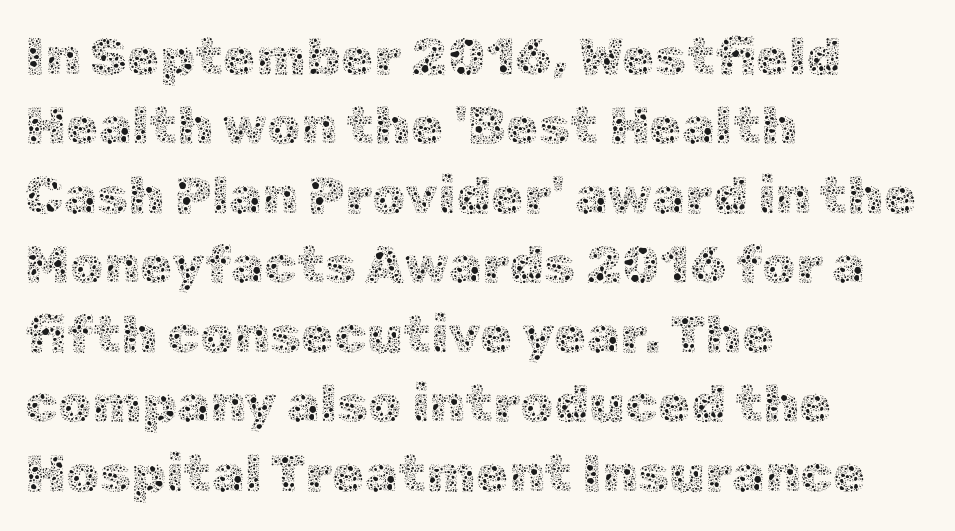
The image shows 53 px thin type, upright; set left-aligned, normal line spacing (1.31x), normal letter spacing, not underlined; a medium x-height.
